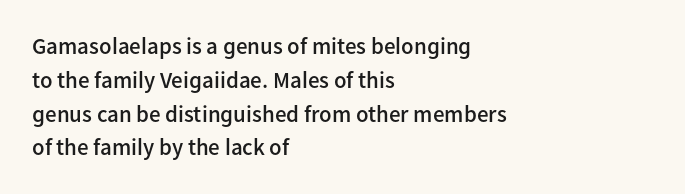
Q: Is the text bold? A: Semi-bold.
Q: Is the text italic (slanted)? A: No, it is upright.
Q: Is the text underlined? A: No.
Q: How is the paragraph aligned? A: Left-aligned.
Q: Is the spacing between letters normal or unusually wide? A: Normal.
Q: Is the spacing between lines tight, normal or loose? A: Normal.
